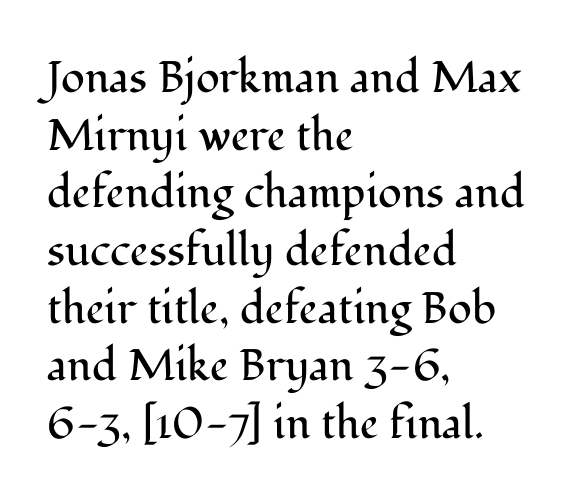
Q: Is the text bold? A: No.
Q: Is the text italic (slanted)? A: No, it is upright.
Q: Is the typeface a serif or a sans-serif typeface? A: Serif.
Q: Is the text underlined? A: No.
Q: How is the paragraph aligned? A: Left-aligned.
Q: Is the spacing between letters normal or unusually wide? A: Normal.
Q: Is the spacing between lines tight, normal or loose? A: Normal.
Q: Width (condensed, normal, or wide)? A: Normal.
Q: Stroke contrast? A: Medium.
Q: x-height? A: Medium.
Q: Monospaced? A: No.
